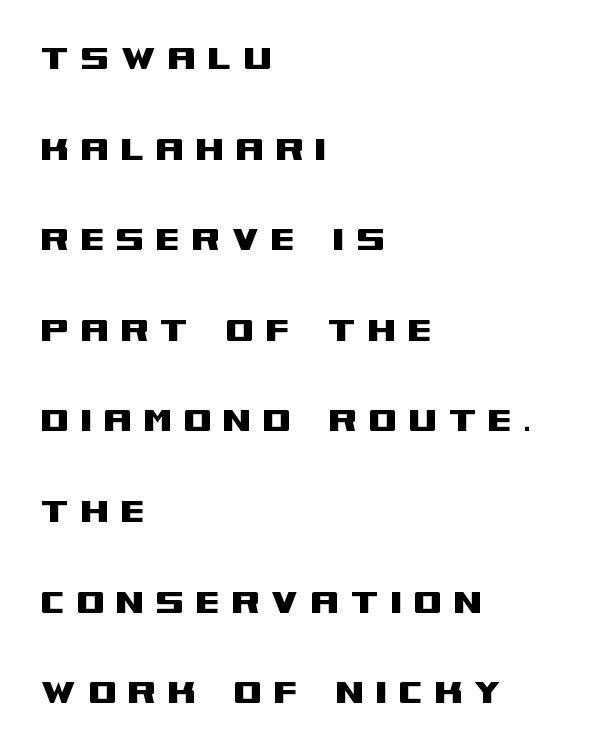
Does the lettering tilt? It doesn't — this is upright. You could not count columns in this text — the font is proportionally spaced. You can tell from the bare stems that sans-serif type was used. Typeset ragged right — the left edge is the straight one. In terms of letterspacing, this is a distinctly airy, spread setting. Beneath every word, the page is bare.
